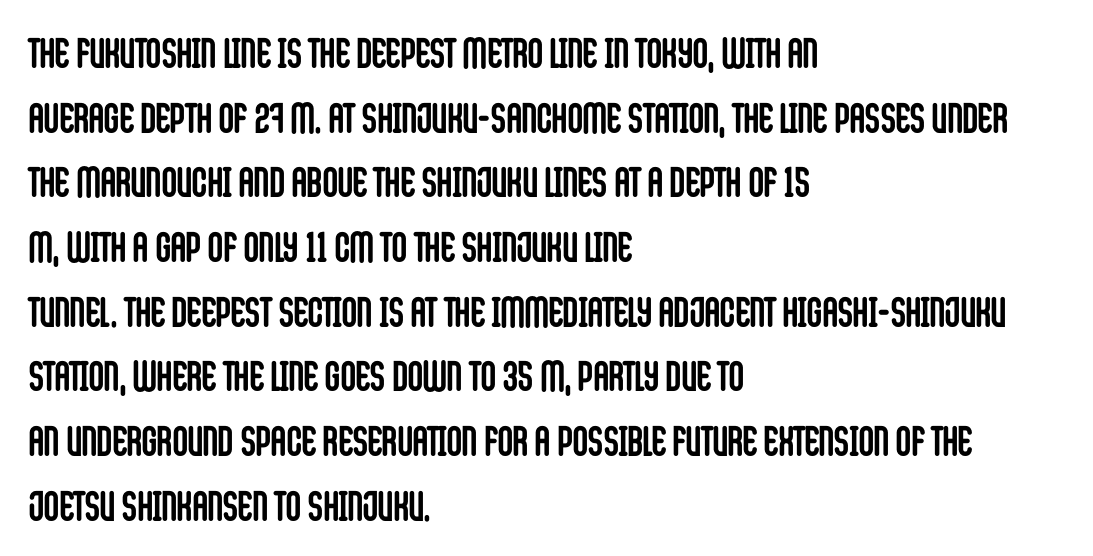
{"serif": "no", "italic": "no", "bold": "yes", "weight": "semibold", "width": "condensed", "stroke_contrast": "low", "x_height": "large", "monospaced": "no", "underline": "no", "align": "left", "line_spacing": "normal", "line_spacing_ratio": 1.54, "letter_spacing": "normal", "letter_spacing_em": 0.0, "glyph_px": 42}
